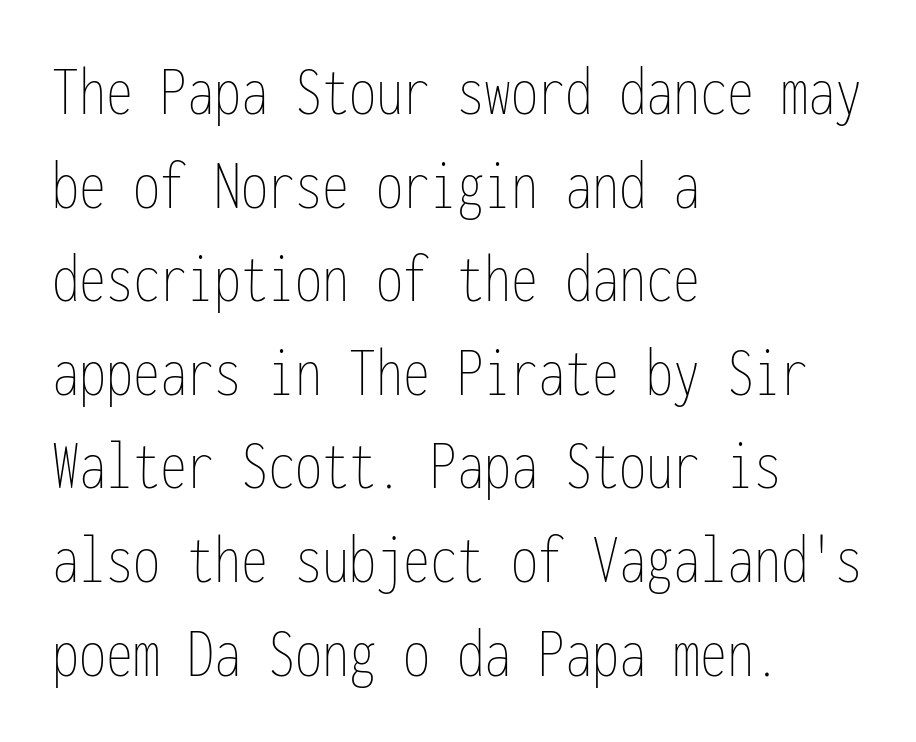
{"italic": "no", "bold": "no", "weight": "thin", "width": "condensed", "stroke_contrast": "low", "x_height": "medium", "monospaced": "yes", "underline": "no", "align": "left", "line_spacing": "normal", "line_spacing_ratio": 1.3, "letter_spacing": "normal", "letter_spacing_em": 0.0, "glyph_px": 72}
